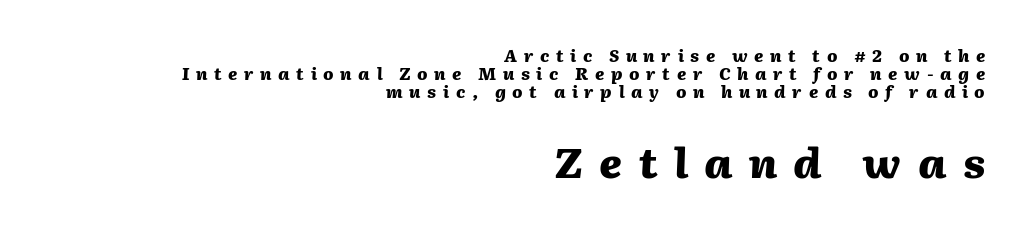
Looks like regular typesetting: each glyph gets only the width it needs. Note: smaller setting up top, larger setting below. This rendering features lettering with no underline. Caption: expanded tracking, letters set apart. Summary of weight: heavy, a full bold. Layout note: lines flush right.
